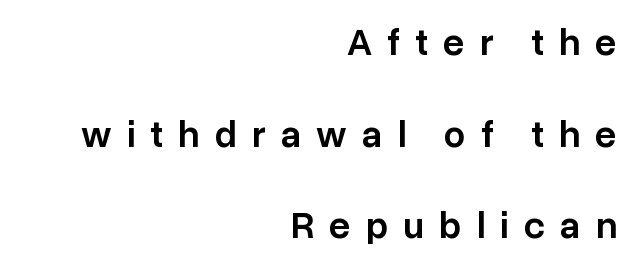
Q: Is the text bold? A: Semi-bold.
Q: Is the text italic (slanted)? A: No, it is upright.
Q: Is the typeface a serif or a sans-serif typeface? A: Sans-serif.
Q: Is the text underlined? A: No.
Q: How is the paragraph aligned? A: Right-aligned.
Q: Is the spacing between letters normal or unusually wide? A: Unusually wide.
Q: Is the spacing between lines tight, normal or loose? A: Loose.
Q: Width (condensed, normal, or wide)? A: Normal.
Q: Stroke contrast? A: Low.
Q: x-height? A: Medium.
Q: Monospaced? A: No.
